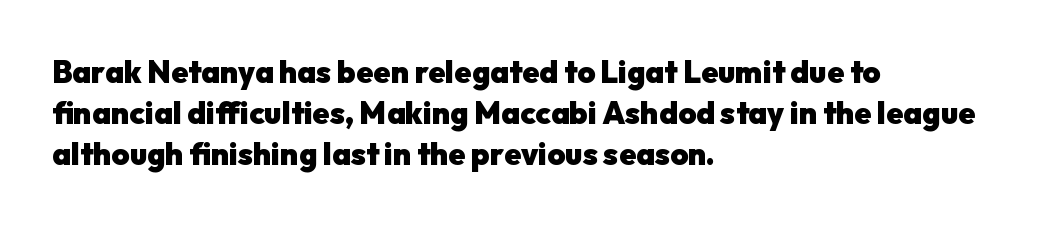
Q: Is the text bold? A: Yes.
Q: Is the text italic (slanted)? A: No, it is upright.
Q: Is the typeface a serif or a sans-serif typeface? A: Sans-serif.
Q: Is the text underlined? A: No.
Q: How is the paragraph aligned? A: Left-aligned.
Q: Is the spacing between letters normal or unusually wide? A: Normal.
Q: Is the spacing between lines tight, normal or loose? A: Normal.
Q: Width (condensed, normal, or wide)? A: Normal.
Q: Stroke contrast? A: Low.
Q: x-height? A: Medium.
Q: Monospaced? A: No.
